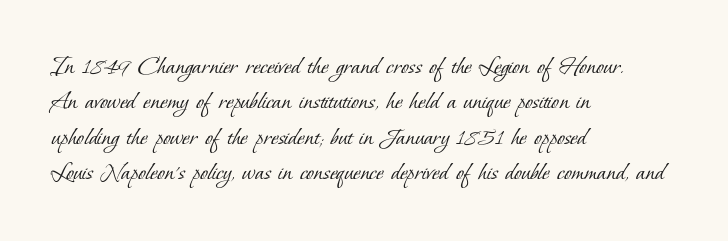
Q: Is the text bold? A: No.
Q: Is the typeface a serif or a sans-serif typeface? A: Serif.
Q: Is the text underlined? A: No.
Q: How is the paragraph aligned? A: Left-aligned.
Q: Is the spacing between letters normal or unusually wide? A: Normal.
Q: Is the spacing between lines tight, normal or loose? A: Normal.
Q: Width (condensed, normal, or wide)? A: Normal.
Q: Stroke contrast? A: Low.
Q: x-height? A: Small.
Q: Monospaced? A: No.
